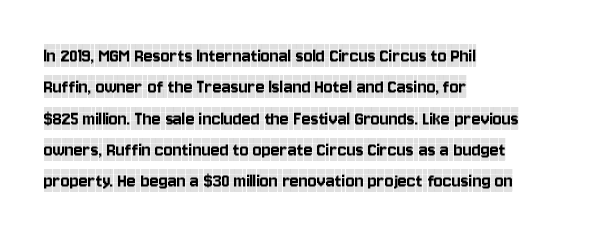
{"italic": "no", "underline": "no", "align": "left", "line_spacing": "normal", "line_spacing_ratio": 1.49, "letter_spacing": "normal", "letter_spacing_em": 0.0, "glyph_px": 21}
